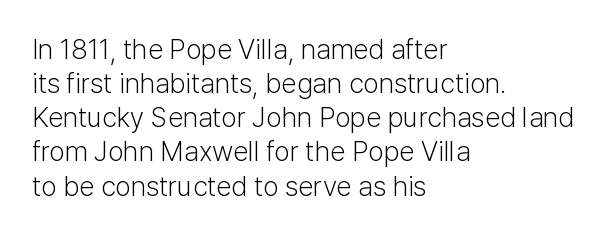
Bold? No — there's no thickening of the strokes. Proportional: the letters do not fall into vertical columns. Quick note: underline off. Nothing unusual about the tracking: characters are spaced as the font intends. Nope, not italic — everything's standing straight.
